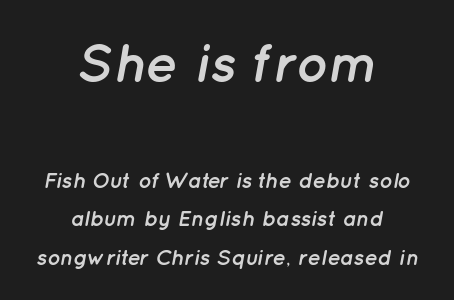
{"italic": "yes", "lean": "right", "slant_degrees": 12, "bold": "yes", "weight": "semibold", "width": "normal", "stroke_contrast": "low", "x_height": "medium", "monospaced": "no", "underline": "no", "align": "center", "line_spacing_ratio": 1.74, "letter_spacing": "normal", "letter_spacing_em": 0.0, "larger_block": "first", "size_ratio": 2.45, "glyph_px": 54}
